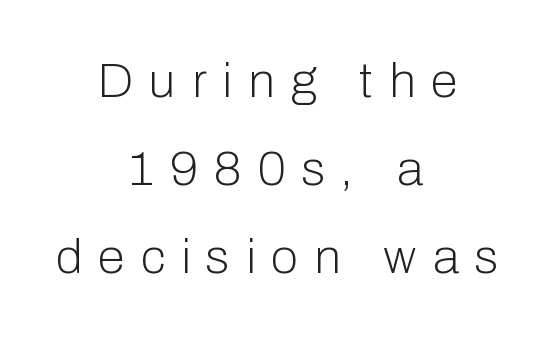
The image shows 49 px light sans-serif type, upright; set centered, line spacing 1.8x, unusually wide letter spacing (+0.33 em), not underlined; low stroke contrast and a medium x-height.
